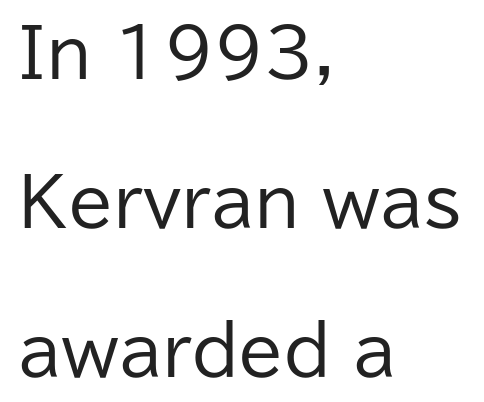
Q: Is the text bold? A: No.
Q: Is the text italic (slanted)? A: No, it is upright.
Q: Is the typeface a serif or a sans-serif typeface? A: Sans-serif.
Q: Is the text underlined? A: No.
Q: How is the paragraph aligned? A: Left-aligned.
Q: Is the spacing between letters normal or unusually wide? A: Normal.
Q: Is the spacing between lines tight, normal or loose? A: Loose.
Q: Width (condensed, normal, or wide)? A: Normal.
Q: Stroke contrast? A: Low.
Q: x-height? A: Medium.
Q: Monospaced? A: No.
